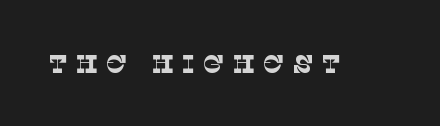
The image shows 25 px text type; set unusually wide letter spacing (+0.31 em), not underlined.
